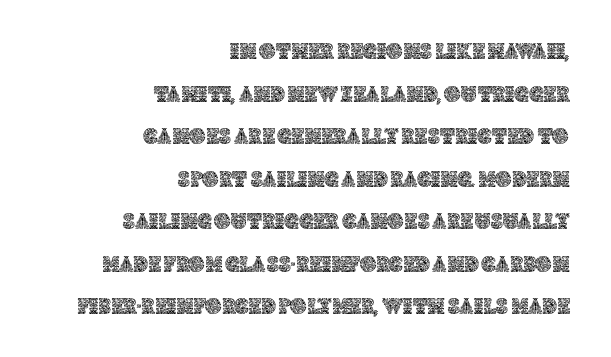
{"italic": "no", "underline": "no", "align": "right", "line_spacing_ratio": 1.85, "letter_spacing": "normal", "letter_spacing_em": 0.0, "glyph_px": 23}
